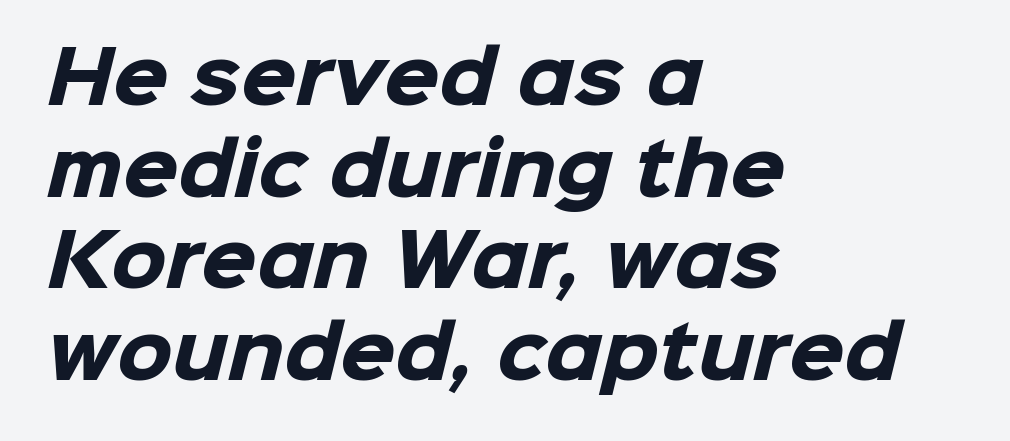
The image shows 71 px heavy sans-serif type; set left-aligned, normal line spacing (1.29x), normal letter spacing, not underlined; low stroke contrast and a medium x-height.
